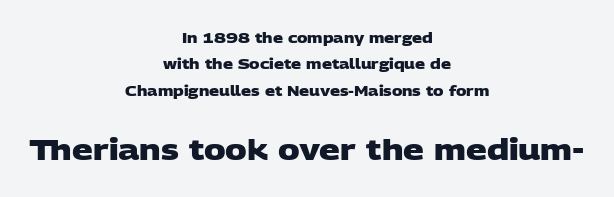
The image shows 29 px heavy, wide sans-serif type; set centered, line spacing 1.88x, normal letter spacing, not underlined; the second (bottom) block is 2.07x larger; low stroke contrast and a large x-height.
